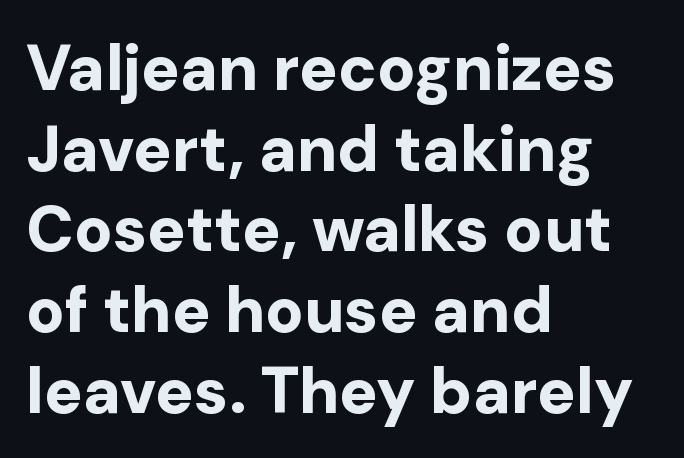
{"serif": "no", "italic": "no", "bold": "yes", "weight": "bold", "width": "normal", "stroke_contrast": "low", "x_height": "medium", "monospaced": "no", "underline": "no", "align": "left", "line_spacing": "normal", "line_spacing_ratio": 1.26, "letter_spacing": "normal", "letter_spacing_em": 0.0, "glyph_px": 64}
